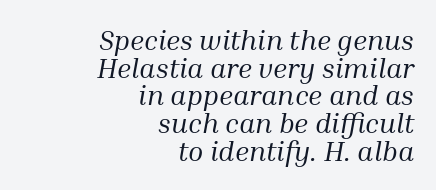
This sample uses a serif face. How would I describe the line gaps? Narrow and economical. Typeset ragged left — the right edge is the straight one. Words float on clear page, feet unadorned. Is the type slanted? Yes — the strokes lean at a clear angle.
